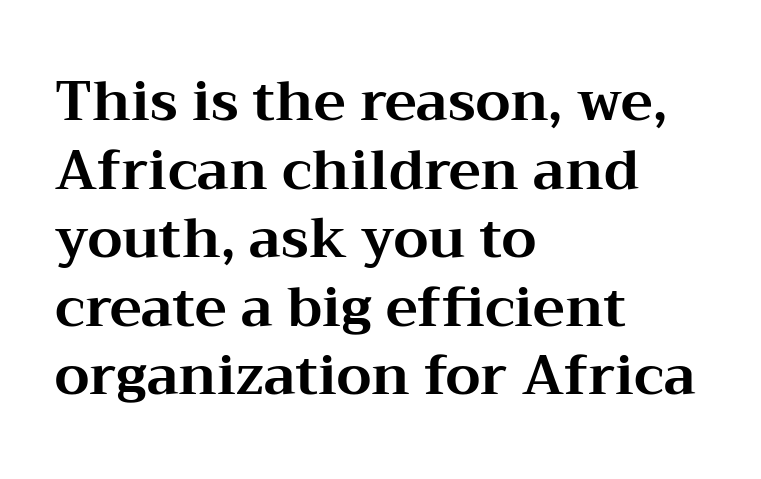
The image shows 54 px bold, wide serif type, upright; set left-aligned, normal line spacing (1.27x), normal letter spacing, not underlined; medium stroke contrast and a medium x-height.
